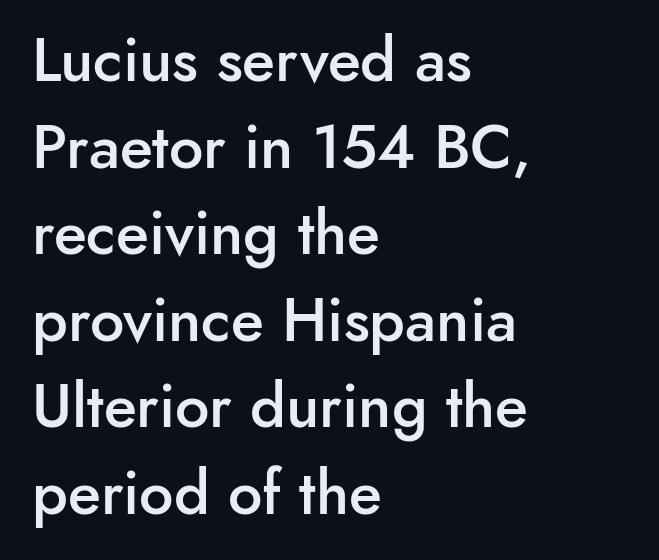
The image shows 61 px semibold sans-serif type, upright; set left-aligned, normal line spacing (1.42x), normal letter spacing, not underlined; low stroke contrast and a small x-height.
